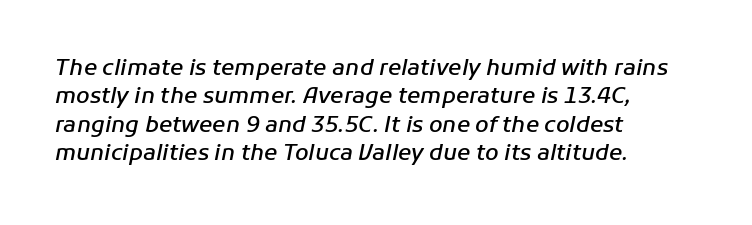
Q: Is the text bold? A: Semi-bold.
Q: Is the text italic (slanted)? A: Yes, it leans right by about 11 degrees.
Q: Is the text underlined? A: No.
Q: How is the paragraph aligned? A: Left-aligned.
Q: Is the spacing between letters normal or unusually wide? A: Normal.
Q: Is the spacing between lines tight, normal or loose? A: Normal.
